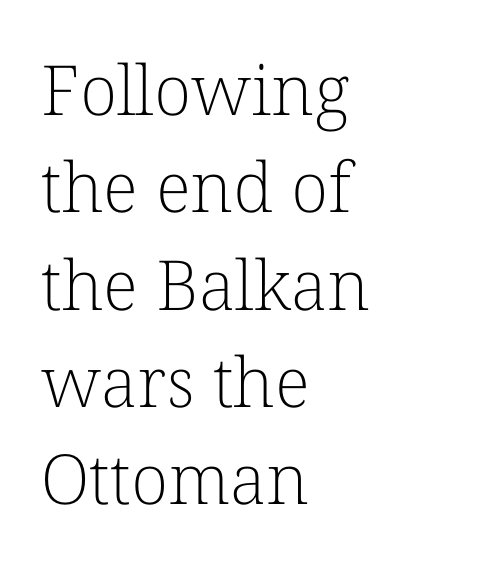
The image shows 69 px light serif type, upright; set left-aligned, normal line spacing (1.41x), normal letter spacing, not underlined; low stroke contrast and a medium x-height.
